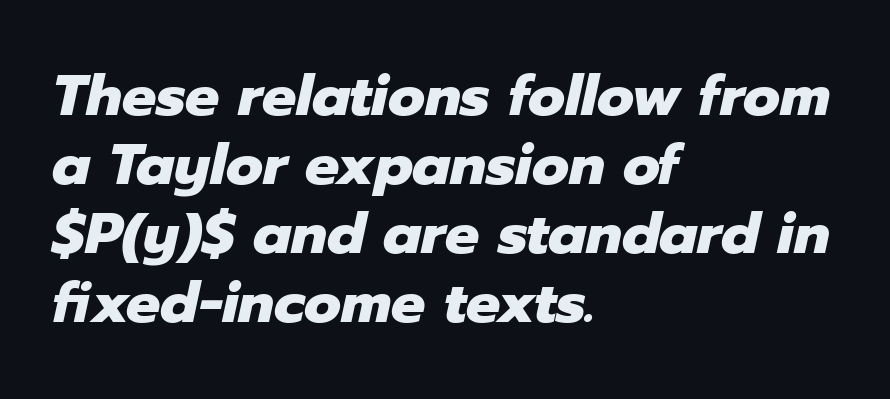
The image shows 57 px heavy type, italic (leaning right); set left-aligned, line spacing 1.21x, normal letter spacing, not underlined; low stroke contrast and a medium x-height.
